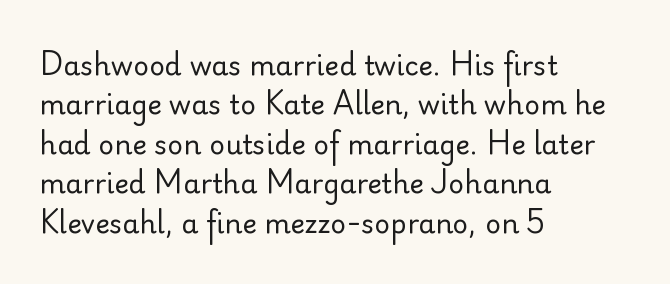
Q: Is the text bold? A: No.
Q: Is the text italic (slanted)? A: No, it is upright.
Q: Is the text underlined? A: No.
Q: How is the paragraph aligned? A: Left-aligned.
Q: Is the spacing between letters normal or unusually wide? A: Normal.
Q: Is the spacing between lines tight, normal or loose? A: Normal.
